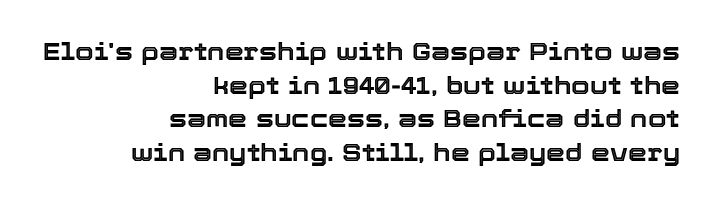
The image shows 24 px text type, upright; set right-aligned, normal line spacing (1.4x), normal letter spacing, not underlined.
